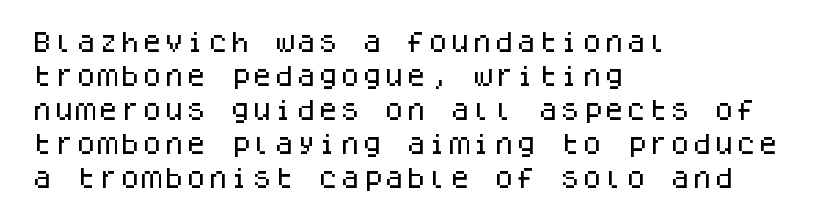
Students, observe: this is what conventionally led text looks like. This sample uses an upright cut, with every glyph sitting square on the baseline. A clean baseline with only descenders dipping below it. Each word holds together tightly as a unit, with standard inter-letter gaps.
